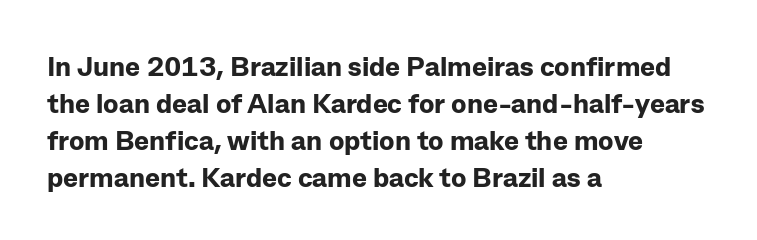
Q: Is the text bold? A: Yes.
Q: Is the text italic (slanted)? A: No, it is upright.
Q: Is the typeface a serif or a sans-serif typeface? A: Sans-serif.
Q: Is the text underlined? A: No.
Q: How is the paragraph aligned? A: Left-aligned.
Q: Is the spacing between letters normal or unusually wide? A: Normal.
Q: Is the spacing between lines tight, normal or loose? A: Normal.
Q: Width (condensed, normal, or wide)? A: Normal.
Q: Stroke contrast? A: Low.
Q: x-height? A: Medium.
Q: Monospaced? A: No.
